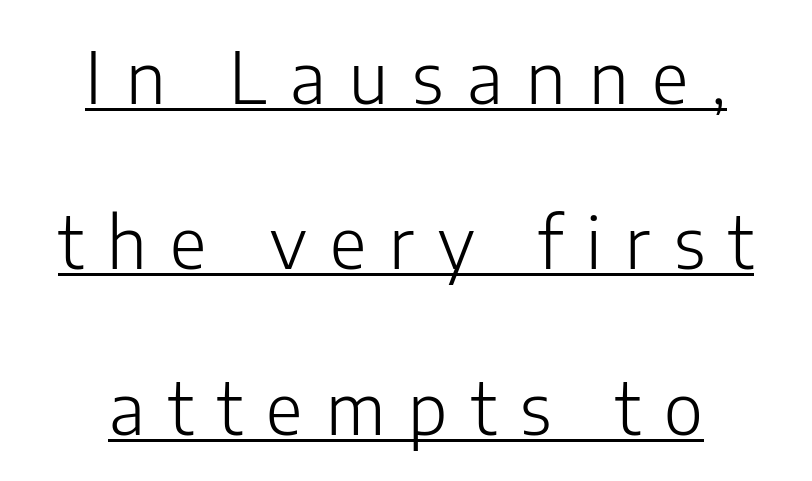
Q: Is the text bold? A: No.
Q: Is the text italic (slanted)? A: No, it is upright.
Q: Is the typeface a serif or a sans-serif typeface? A: Sans-serif.
Q: Is the text underlined? A: Yes.
Q: Is the spacing between letters normal or unusually wide? A: Unusually wide.
Q: Is the spacing between lines tight, normal or loose? A: Loose.
Q: Width (condensed, normal, or wide)? A: Normal.
Q: Stroke contrast? A: Low.
Q: x-height? A: Medium.
Q: Monospaced? A: No.
